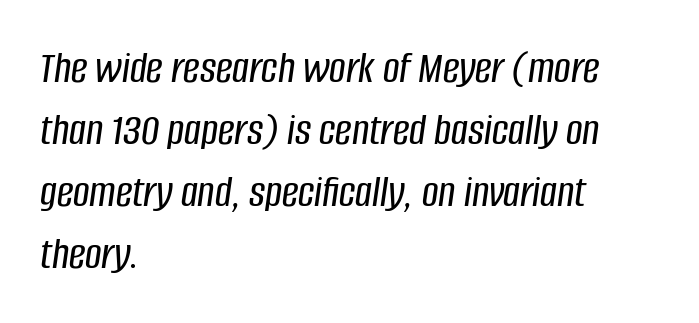
A typesetter would call this proportional, since set widths differ per character. Honestly, the letter spacing is just normal — you wouldn't notice it. This rendering uses left alignment, leaving the right contour irregular. Honestly, the row spacing looks completely unremarkable. The typography opts for an oblique posture over an upright one.
